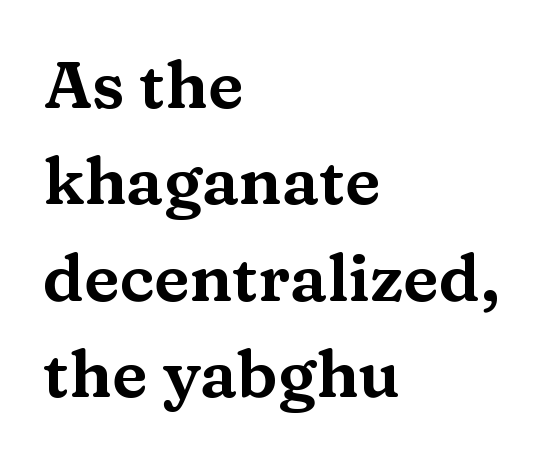
The letters stand straight up with perfectly vertical stems. A typesetter would call this proportional, since set widths differ per character. The space between consecutive lines is moderate. Honestly, there is no underline to notice here at all.
